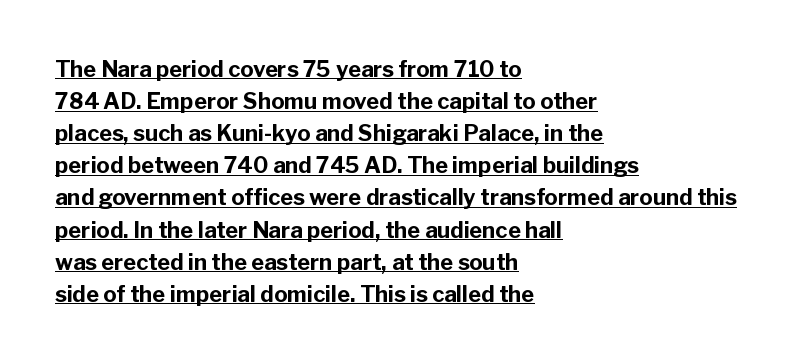
Horizontal bands of white between lines are of average thickness. The lettering stays uniformly vertical, giving the passage a roman look. This sample is left-justified, so line endings fall wherever the words run out. Quick note: underline on. These words are printed bold, with thick strokes throughout. Tracking here is standard; glyphs follow each other at the usual distance.
